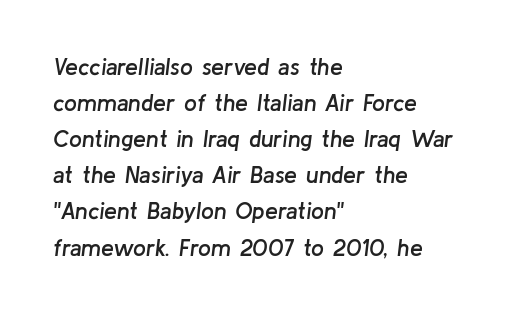
The image shows 23 px text type, italic (leaning right); set left-aligned, normal line spacing (1.57x), normal letter spacing, not underlined.
